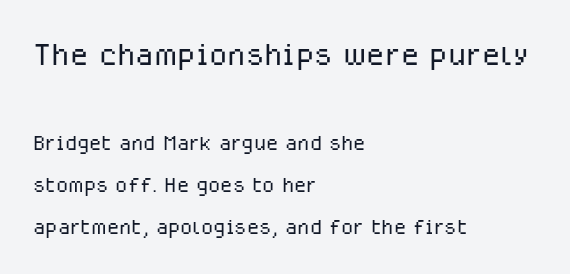
Q: Is the text bold? A: No.
Q: Is the text italic (slanted)? A: No, it is upright.
Q: Is the typeface a serif or a sans-serif typeface? A: Sans-serif.
Q: Is the text underlined? A: No.
Q: How is the paragraph aligned? A: Left-aligned.
Q: Is the spacing between letters normal or unusually wide? A: Normal.
Q: Is the spacing between lines tight, normal or loose? A: Normal.
Q: Which block of text is set in a larger size, the first (top) or the second (bottom)? A: The first (top) one.
Q: Width (condensed, normal, or wide)? A: Normal.
Q: Stroke contrast? A: Low.
Q: x-height? A: Medium.
Q: Monospaced? A: No.
